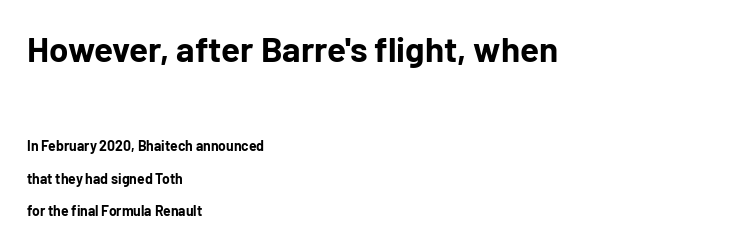
The image shows 35 px bold sans-serif type, upright; set left-aligned, loose line spacing (2.34x), normal letter spacing, not underlined; the first (top) block is 2.5x larger; low stroke contrast and a medium x-height.
